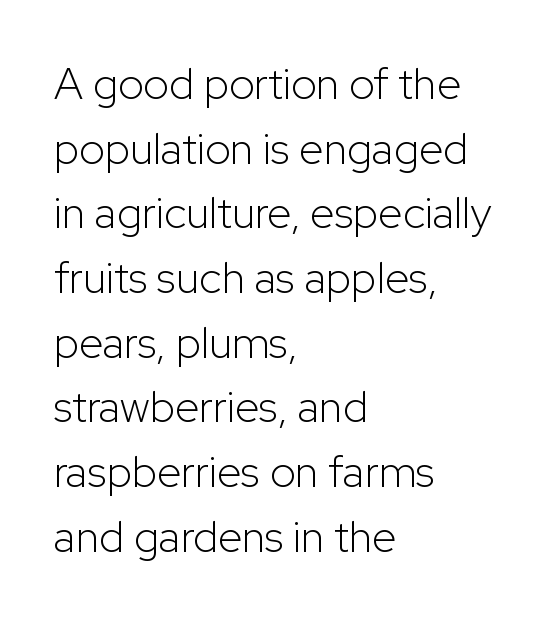
{"serif": "no", "italic": "no", "bold": "no", "weight": "light", "width": "normal", "stroke_contrast": "low", "x_height": "medium", "monospaced": "no", "underline": "no", "align": "left", "line_spacing": "normal", "line_spacing_ratio": 1.47, "letter_spacing": "normal", "letter_spacing_em": 0.0, "glyph_px": 44}
